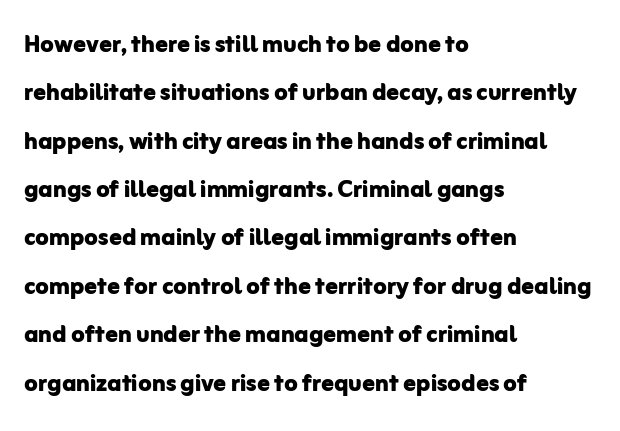
Q: Is the text bold? A: Yes.
Q: Is the text italic (slanted)? A: No, it is upright.
Q: Is the typeface a serif or a sans-serif typeface? A: Sans-serif.
Q: Is the text underlined? A: No.
Q: How is the paragraph aligned? A: Left-aligned.
Q: Is the spacing between letters normal or unusually wide? A: Normal.
Q: Is the spacing between lines tight, normal or loose? A: Normal.
Q: Width (condensed, normal, or wide)? A: Normal.
Q: Stroke contrast? A: Low.
Q: x-height? A: Medium.
Q: Monospaced? A: No.
